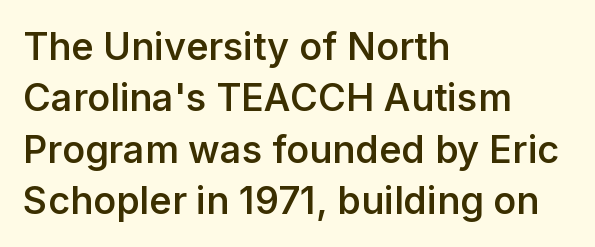
Caption: standard tracking, unaltered. In terms of letterform style, serifs are entirely absent. What's the leading like? Ordinary, nothing unusual. No italicization has been applied; the sample stays upright. These words are printed semibold, heavier than regular yet not bold. You could not count columns in this text — the font is proportionally spaced.
